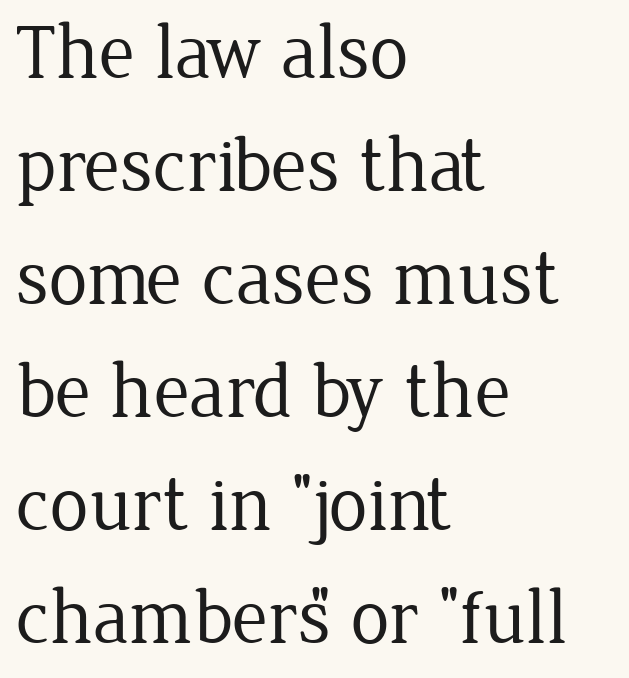
The image shows 78 px regular-weight serif type, upright; set left-aligned, normal line spacing (1.45x), normal letter spacing, not underlined; low stroke contrast and a medium x-height.
